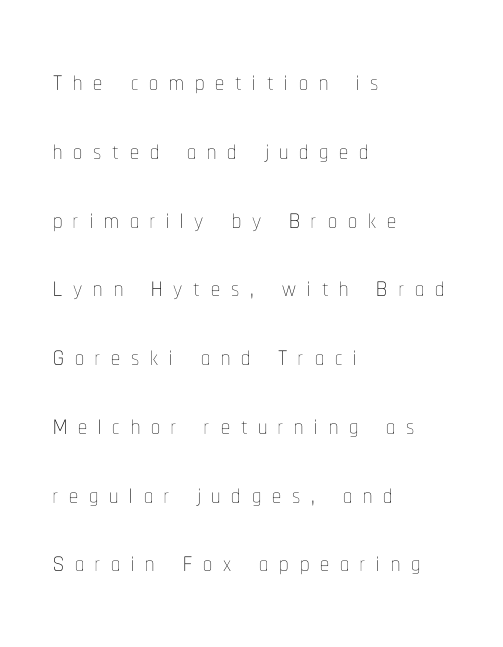
Underlining? Definitely not there. A light-to-regular cut is what we see here. Is this a fixed-width face? No — the glyphs have proportional, varying widths. Italic? Not at all — the glyphs are vertical. These lines stack with their left ends in a neat column. Reading down the column, the eye jumps a long way to each next line.
